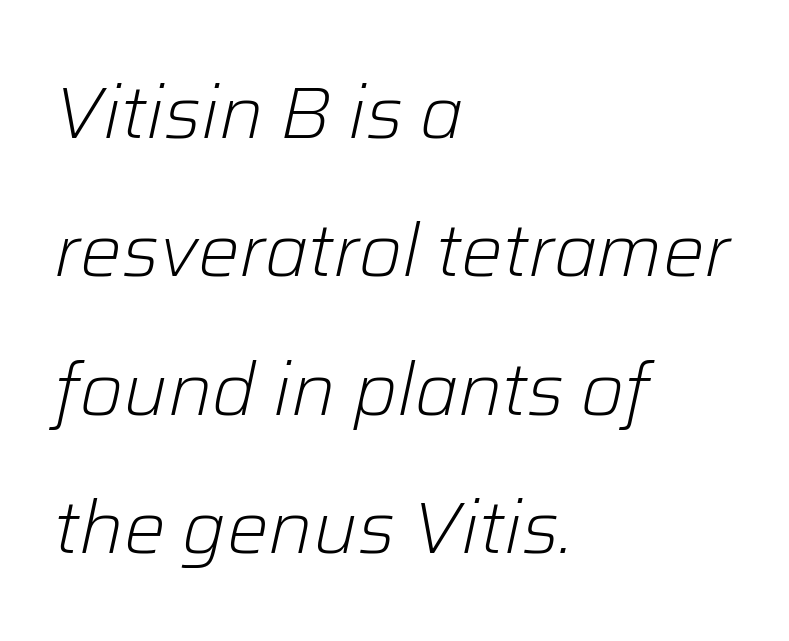
{"italic": "yes", "lean": "right", "slant_degrees": 12, "bold": "no", "weight": "light", "width": "normal", "stroke_contrast": "low", "x_height": "medium", "monospaced": "no", "underline": "no", "align": "left", "line_spacing_ratio": 1.87, "letter_spacing": "normal", "letter_spacing_em": 0.0, "glyph_px": 74}
